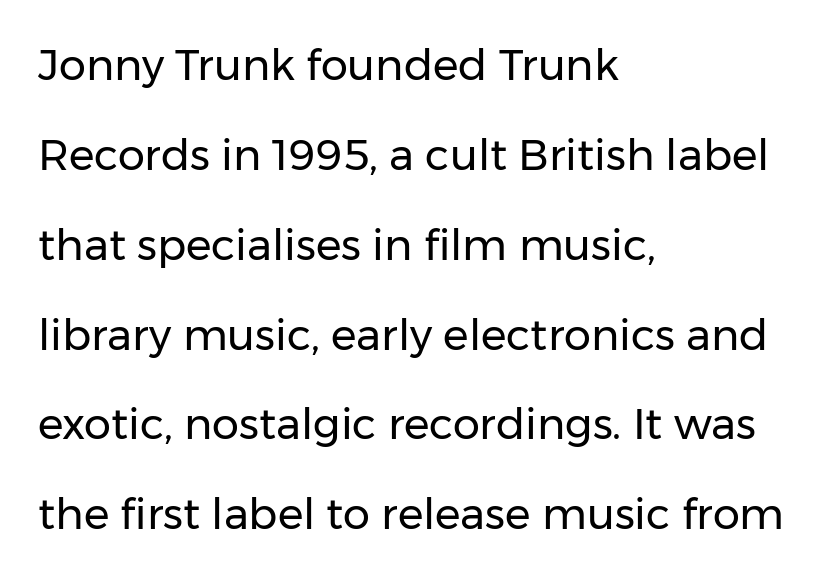
Q: Is the text bold? A: No.
Q: Is the text italic (slanted)? A: No, it is upright.
Q: Is the typeface a serif or a sans-serif typeface? A: Sans-serif.
Q: Is the text underlined? A: No.
Q: How is the paragraph aligned? A: Left-aligned.
Q: Is the spacing between letters normal or unusually wide? A: Normal.
Q: Is the spacing between lines tight, normal or loose? A: Loose.
Q: Width (condensed, normal, or wide)? A: Normal.
Q: Stroke contrast? A: Low.
Q: x-height? A: Medium.
Q: Monospaced? A: No.
